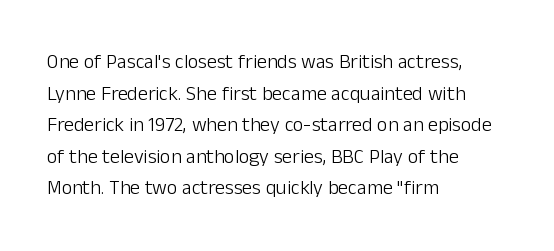
The image shows 20 px text type, upright; set left-aligned, normal line spacing (1.58x), normal letter spacing, not underlined.
